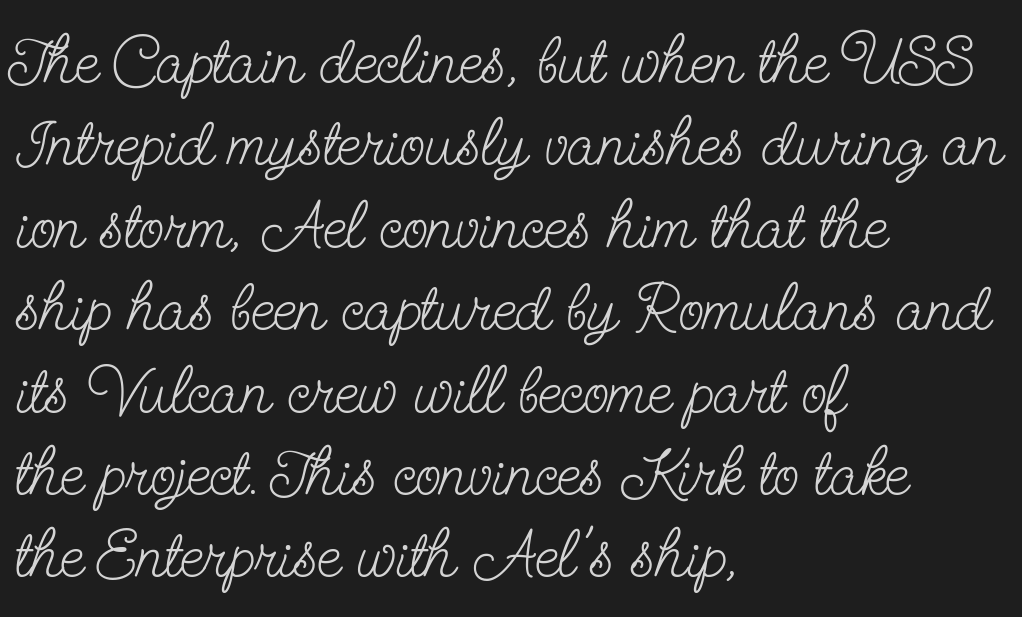
Q: Is the text bold? A: No.
Q: Is the text italic (slanted)? A: Yes.
Q: Is the typeface a serif or a sans-serif typeface? A: Serif.
Q: Is the text underlined? A: No.
Q: How is the paragraph aligned? A: Left-aligned.
Q: Is the spacing between letters normal or unusually wide? A: Normal.
Q: Width (condensed, normal, or wide)? A: Condensed.
Q: Stroke contrast? A: Low.
Q: x-height? A: Small.
Q: Monospaced? A: No.
